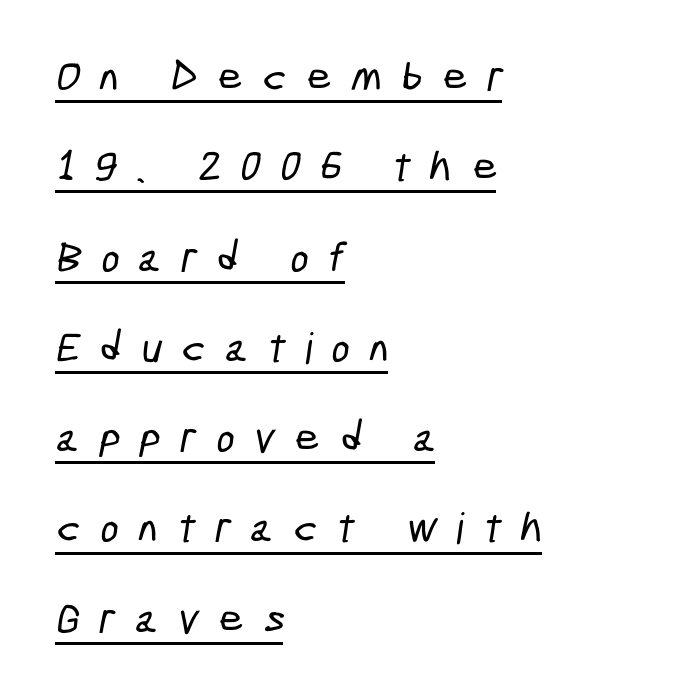
Character widths vary here, with narrow letters taking less room than wide ones. Typeset ragged right — the left edge is the straight one. Here the glyphs are tracked loosely, breaking word shapes into spaced letters. Descenders here cross a horizontal rule under the line. This block would shrink considerably if given ordinary leading; it's expanded now. The designer went with a sans here, leaving each stem footless.
